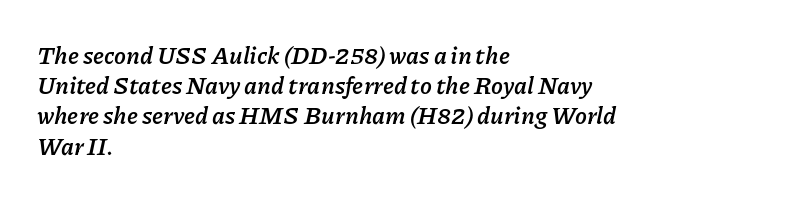
The image shows 24 px bold type, italic (leaning right); set left-aligned, normal line spacing (1.26x), normal letter spacing, not underlined.
